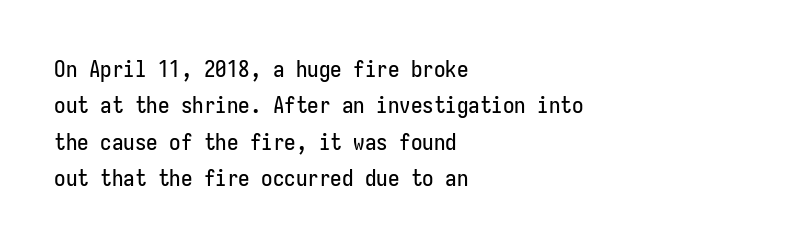
Style check: upright. Honestly, the letter spacing is just normal — you wouldn't notice it. Short and long lines alike share a common starting point at left. Any mark beneath the type? The region is blank. Interline gaps are of average width in this sample.
